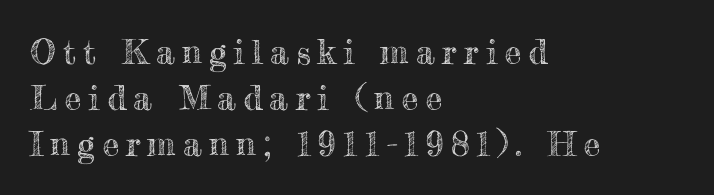
Q: Is the text italic (slanted)? A: No, it is upright.
Q: Is the text underlined? A: No.
Q: How is the paragraph aligned? A: Left-aligned.
Q: Is the spacing between letters normal or unusually wide? A: Unusually wide.
Q: Is the spacing between lines tight, normal or loose? A: Normal.
Q: Width (condensed, normal, or wide)? A: Normal.
Q: x-height? A: Small.
Q: Monospaced? A: No.
